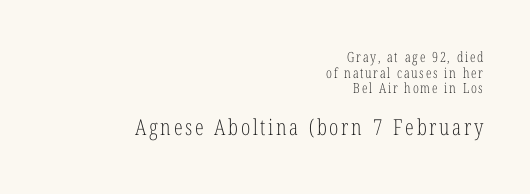
Top chunk: small. Bottom chunk: large. Decoration check: the copy has no underline. The letterforms sit at book weight or below. Characters remain perfectly vertical along every line.
